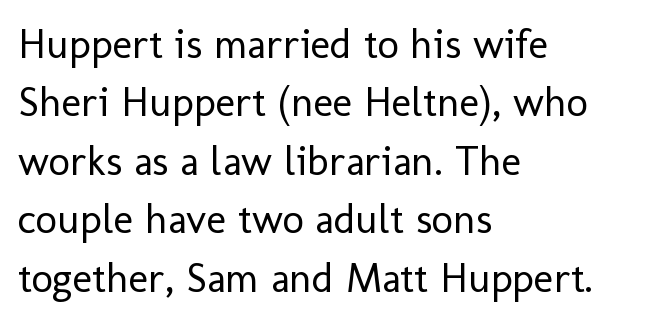
All the whitespace from short lines collects on the right. Observe the ordinary spacing: letters are neighbours, not strangers. Baseline-to-baseline distance is the conventional proportion of letter height. The rendering uses natural spacing where letterforms have individual widths.
